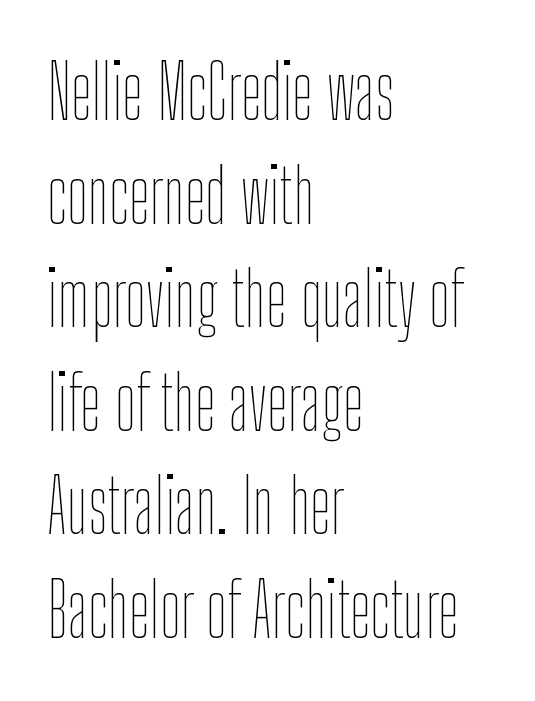
{"italic": "no", "bold": "no", "weight": "thin", "width": "condensed", "stroke_contrast": "low", "x_height": "medium", "monospaced": "no", "underline": "no", "align": "left", "line_spacing": "normal", "line_spacing_ratio": 1.4, "letter_spacing": "normal", "letter_spacing_em": 0.0, "glyph_px": 74}
